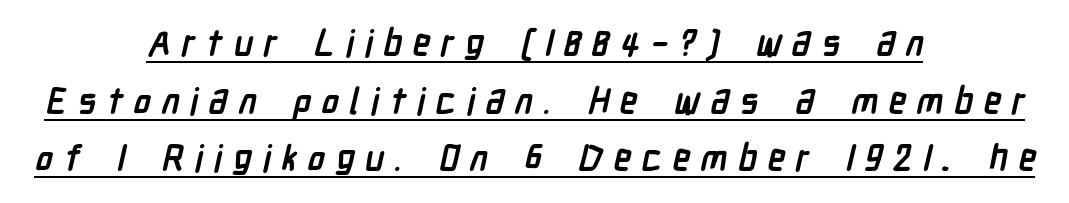
The image shows 36 px semibold, condensed sans-serif type; set centered, normal line spacing (1.6x), unusually wide letter spacing (+0.29 em), underlined; low stroke contrast and a medium x-height.
